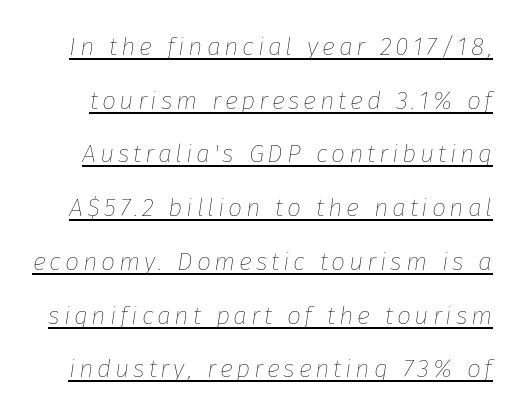
Q: Is the text bold? A: No.
Q: Is the text italic (slanted)? A: Yes, it leans right by about 8 degrees.
Q: Is the text underlined? A: Yes.
Q: Is the spacing between lines tight, normal or loose? A: Loose.
